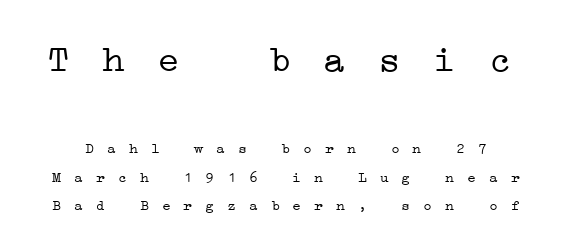
Q: Is the text bold? A: No.
Q: Is the typeface a serif or a sans-serif typeface? A: Serif.
Q: Is the text underlined? A: No.
Q: Is the spacing between letters normal or unusually wide? A: Unusually wide.
Q: Which block of text is set in a larger size, the first (top) or the second (bottom)? A: The first (top) one.
Q: Width (condensed, normal, or wide)? A: Wide.
Q: Stroke contrast? A: Low.
Q: x-height? A: Medium.
Q: Monospaced? A: Yes.
